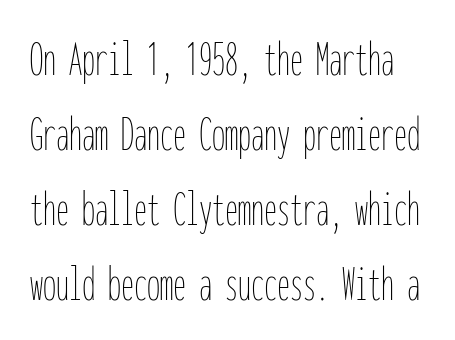
{"italic": "no", "bold": "no", "weight": "thin", "width": "condensed", "stroke_contrast": "low", "x_height": "medium", "monospaced": "yes", "underline": "no", "line_spacing": "normal", "line_spacing_ratio": 1.44, "letter_spacing": "normal", "letter_spacing_em": 0.0, "glyph_px": 52}
